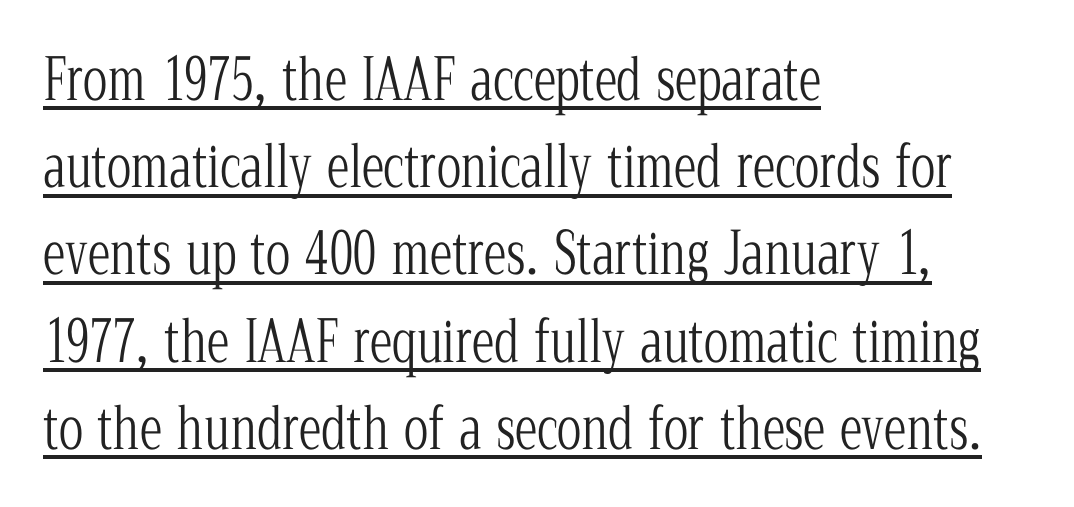
{"serif": "yes", "italic": "no", "bold": "no", "weight": "light", "width": "condensed", "stroke_contrast": "low", "x_height": "medium", "monospaced": "no", "underline": "yes", "align": "left", "line_spacing": "normal", "line_spacing_ratio": 1.53, "letter_spacing": "normal", "letter_spacing_em": 0.0, "glyph_px": 57}
